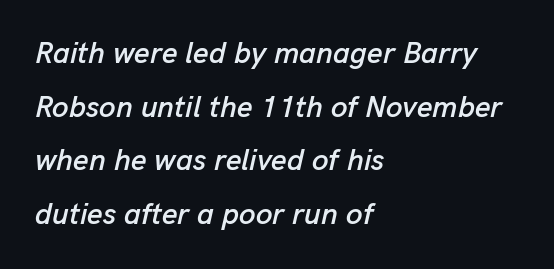
The image shows 30 px text type, italic (leaning right); set left-aligned, line spacing 1.79x, normal letter spacing, not underlined; low stroke contrast and a medium x-height.
